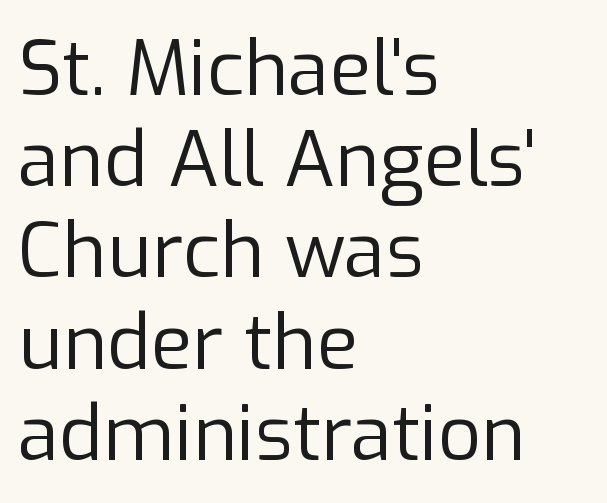
{"serif": "no", "italic": "no", "bold": "no", "weight": "regular", "width": "normal", "stroke_contrast": "low", "x_height": "medium", "monospaced": "no", "underline": "no", "align": "left", "line_spacing_ratio": 1.2, "letter_spacing": "normal", "letter_spacing_em": 0.0, "glyph_px": 76}
